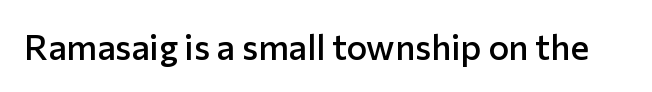
Here the designer chose a conventional face with non-uniform glyph widths. Standard letterfit; no display-style spreading of the glyphs. This is sans-serif lettering, the kind often seen on screens and signage. Moderately thickened strokes mark this as semibold type.
